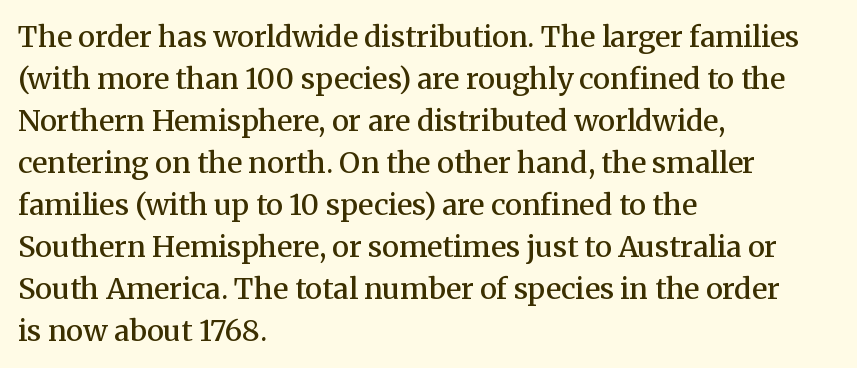
Q: Is the text bold? A: Semi-bold.
Q: Is the text italic (slanted)? A: No, it is upright.
Q: Is the typeface a serif or a sans-serif typeface? A: Serif.
Q: Is the text underlined? A: No.
Q: How is the paragraph aligned? A: Left-aligned.
Q: Is the spacing between letters normal or unusually wide? A: Normal.
Q: Is the spacing between lines tight, normal or loose? A: Normal.
Q: Width (condensed, normal, or wide)? A: Normal.
Q: Stroke contrast? A: Medium.
Q: x-height? A: Medium.
Q: Monospaced? A: No.
